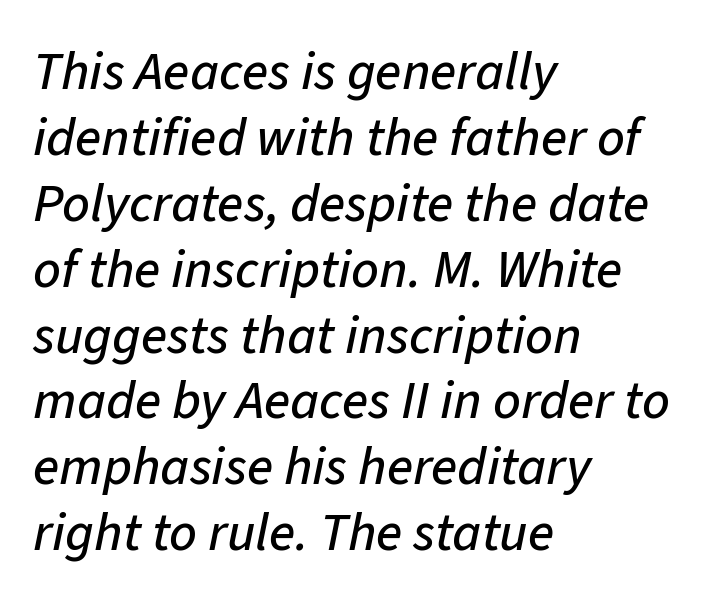
Q: Is the text italic (slanted)? A: Yes, it leans right by about 11 degrees.
Q: Is the text underlined? A: No.
Q: How is the paragraph aligned? A: Left-aligned.
Q: Is the spacing between letters normal or unusually wide? A: Normal.
Q: Width (condensed, normal, or wide)? A: Normal.
Q: Stroke contrast? A: Low.
Q: x-height? A: Medium.
Q: Monospaced? A: No.
